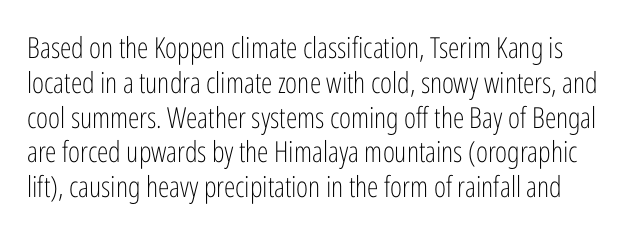
The image shows 29 px light, condensed sans-serif type, upright; set line spacing 1.2x, normal letter spacing, not underlined; low stroke contrast and a medium x-height.
